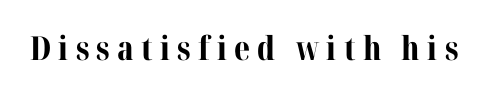
The image shows 33 px bold serif type, upright; set unusually wide letter spacing (+0.22 em), not underlined; medium stroke contrast and a medium x-height.
